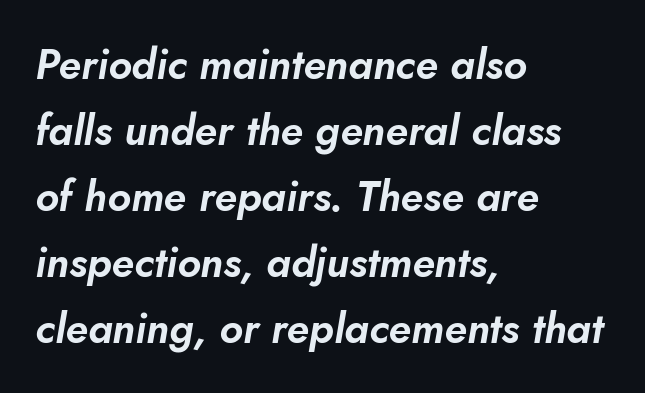
{"italic": "yes", "lean": "right", "slant_degrees": 10, "width": "normal", "stroke_contrast": "low", "x_height": "small", "monospaced": "no", "underline": "no", "align": "left", "line_spacing": "normal", "line_spacing_ratio": 1.57, "letter_spacing": "normal", "letter_spacing_em": 0.0, "glyph_px": 42}
